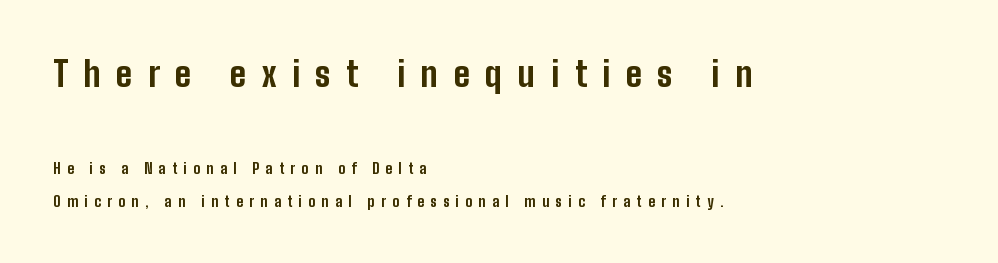
A typesetter would label this face a sans. The designer gave the opening block more size than the closing block. The ragged edge is on the right, which tells us the setting is flush left. In terms of letterspacing, this is a distinctly airy, spread setting.
